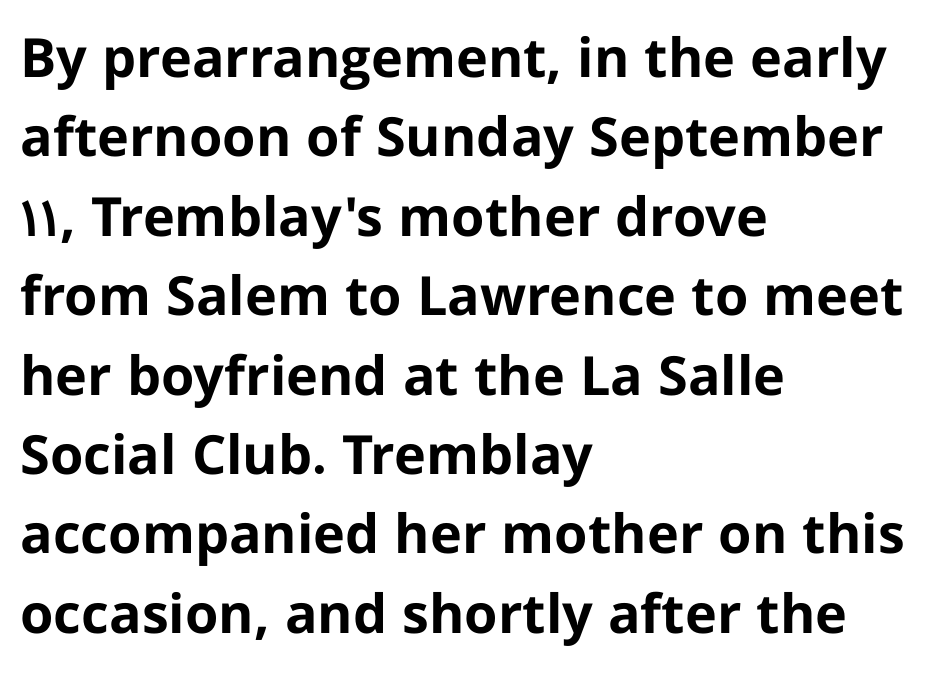
The image shows 54 px bold sans-serif type, upright; set left-aligned, normal line spacing (1.47x), normal letter spacing, not underlined; low stroke contrast and a medium x-height.
